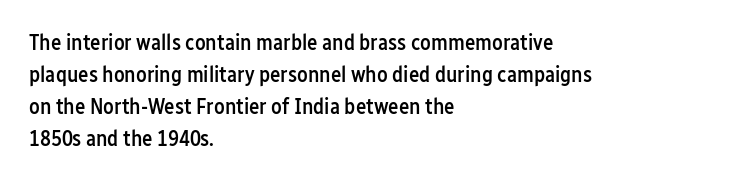
A typesetter would mark this as roman, not italic. If you drew a ruler down the left edge, every line would touch it. Look at the tracking — it's just the regular setting, nothing added. Regular leading.
